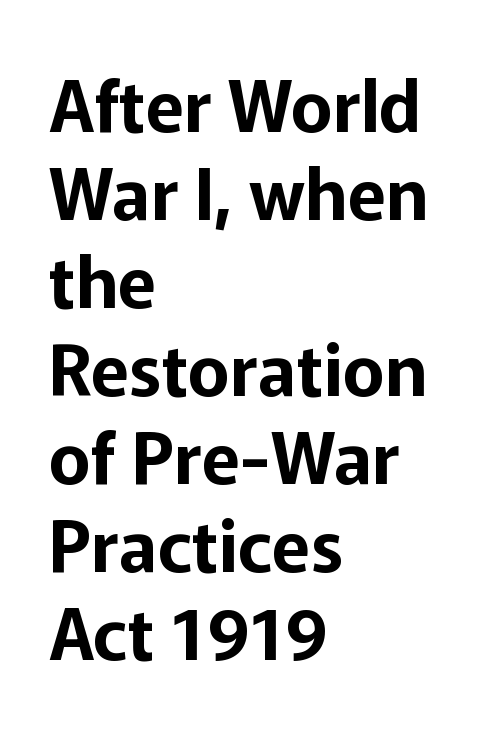
The letterforms sit shoulder to shoulder at normal distance. Posture: vertical. The passage is arranged the way most books set body copy — flush left. You could not count columns in this text — the font is proportionally spaced. Check under the words: just untouched page.
